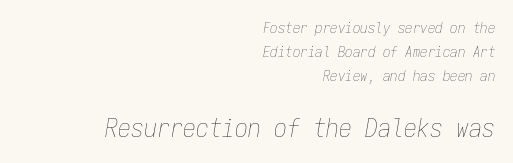
The image shows 26 px text type, italic (leaning right); set right-aligned, normal line spacing (1.6x), normal letter spacing, not underlined; the second (bottom) block is 1.73x larger.
